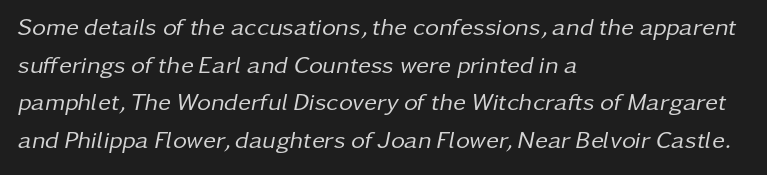
{"italic": "yes", "lean": "right", "slant_degrees": 11, "bold": "no", "underline": "no", "align": "left", "line_spacing": "normal", "line_spacing_ratio": 1.57, "letter_spacing": "normal", "letter_spacing_em": 0.0, "glyph_px": 24}
